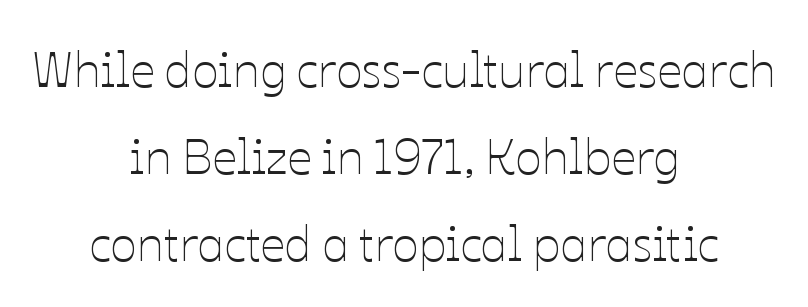
{"italic": "no", "bold": "no", "weight": "thin", "width": "normal", "stroke_contrast": "low", "x_height": "medium", "monospaced": "no", "underline": "no", "align": "center", "line_spacing_ratio": 1.78, "letter_spacing": "normal", "letter_spacing_em": 0.0, "glyph_px": 49}
